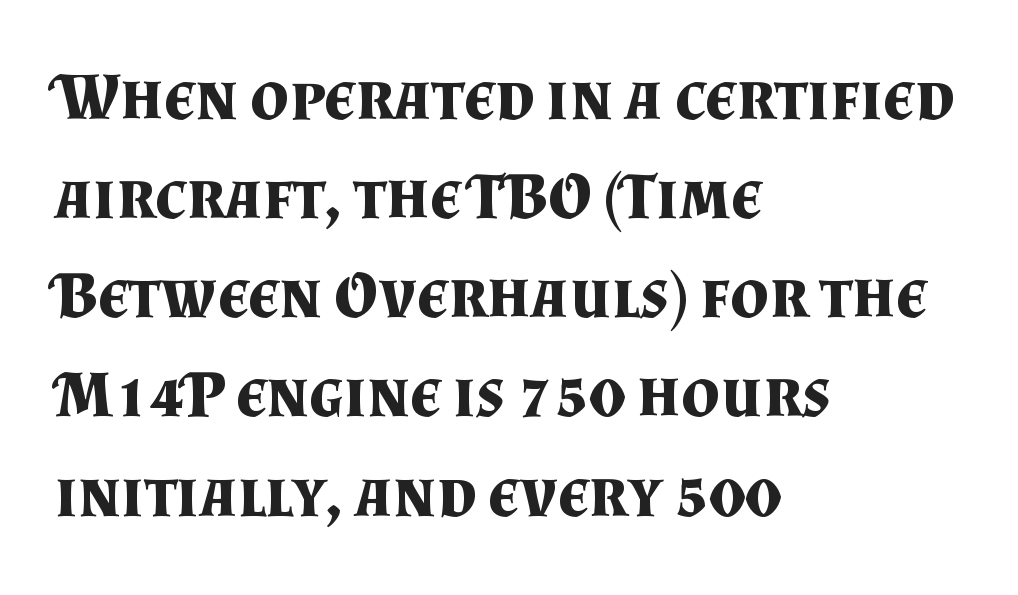
The image shows 67 px bold serif type, upright; set left-aligned, normal line spacing (1.48x), normal letter spacing, not underlined; medium stroke contrast and a small x-height.
